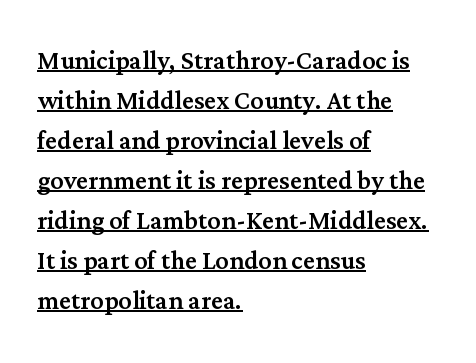
The image shows 33 px serif type, upright; set left-aligned, line spacing 1.21x, normal letter spacing, underlined; medium stroke contrast and a medium x-height.
